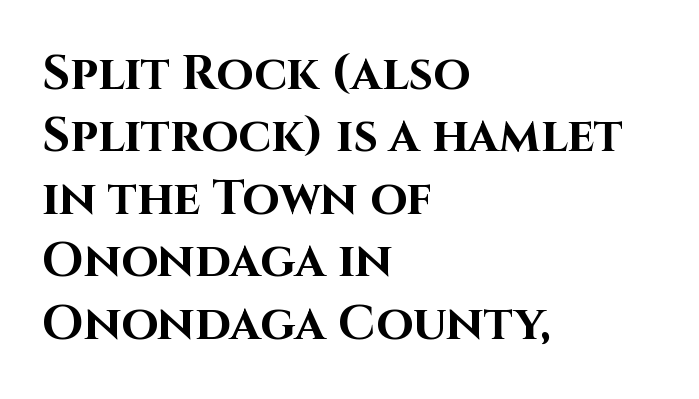
{"serif": "no", "italic": "no", "bold": "yes", "weight": "bold", "width": "normal", "stroke_contrast": "high", "x_height": "large", "monospaced": "no", "underline": "no", "align": "left", "line_spacing": "normal", "line_spacing_ratio": 1.3, "letter_spacing": "normal", "letter_spacing_em": 0.0, "glyph_px": 48}
